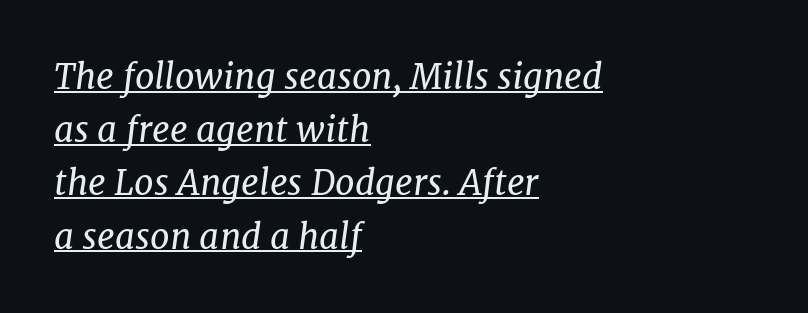
{"serif": "yes", "italic": "yes", "lean": "right", "slant_degrees": 7, "bold": "no", "weight": "regular", "width": "normal", "stroke_contrast": "low", "x_height": "medium", "monospaced": "no", "underline": "yes", "align": "left", "line_spacing": "normal", "line_spacing_ratio": 1.52, "letter_spacing": "normal", "letter_spacing_em": 0.0, "glyph_px": 35}
